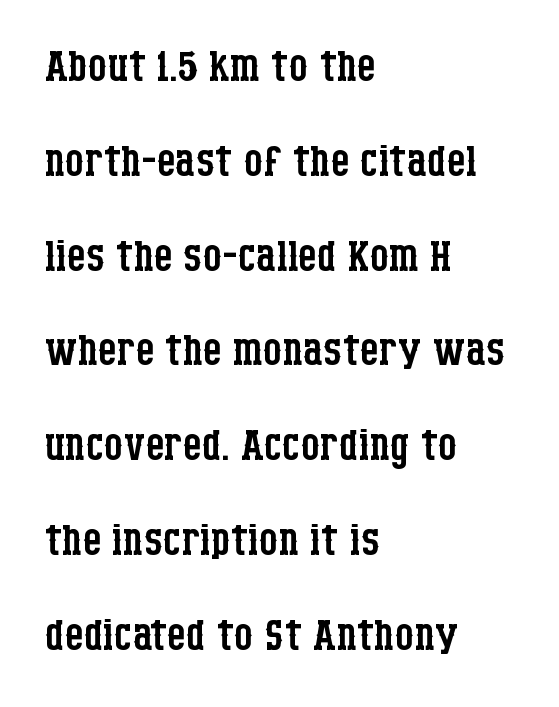
{"serif": "yes", "italic": "no", "bold": "no", "weight": "regular", "width": "condensed", "stroke_contrast": "low", "x_height": "large", "monospaced": "no", "underline": "no", "align": "left", "line_spacing": "normal", "line_spacing_ratio": 1.58, "letter_spacing": "normal", "letter_spacing_em": 0.0, "glyph_px": 60}
